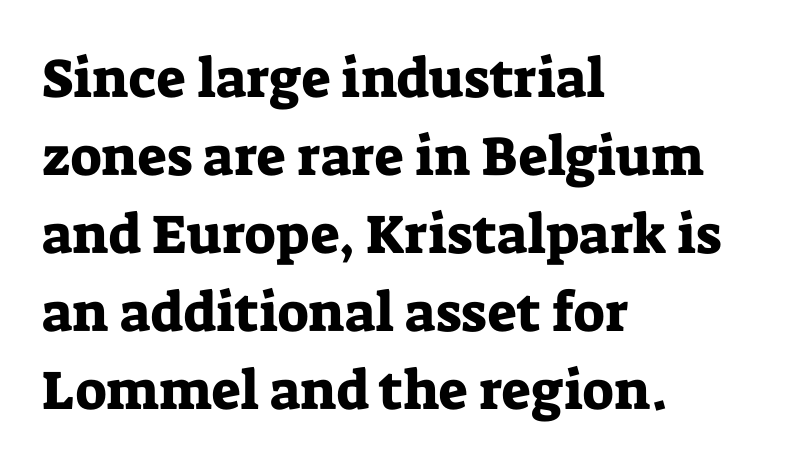
There is no visible air inserted between adjacent glyphs. Typographically, this falls in the serif category. Nope, not italic — everything's standing straight. If you drew a ruler down the left edge, every line would touch it. Honestly, the row spacing looks completely unremarkable.
